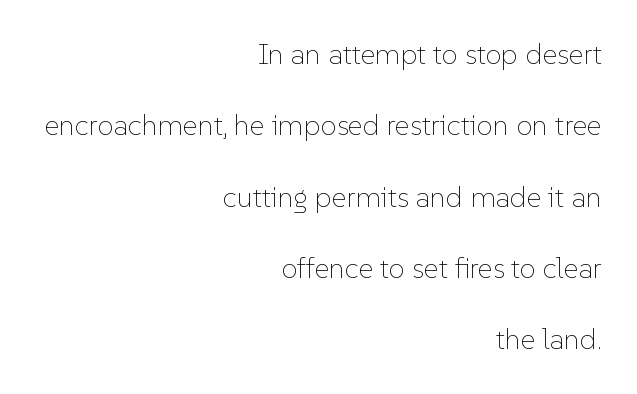
The image shows 29 px thin type, upright; set right-aligned, loose line spacing (2.46x), normal letter spacing, not underlined; low stroke contrast and a medium x-height.
